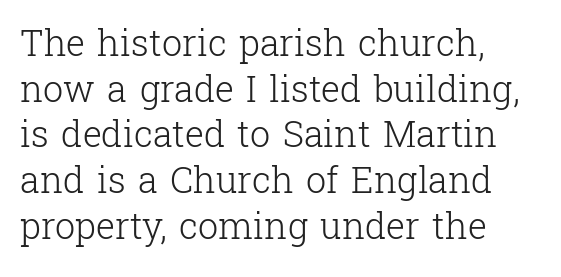
The image shows 36 px light serif type, upright; set left-aligned, normal line spacing (1.27x), normal letter spacing, not underlined; low stroke contrast and a medium x-height.
